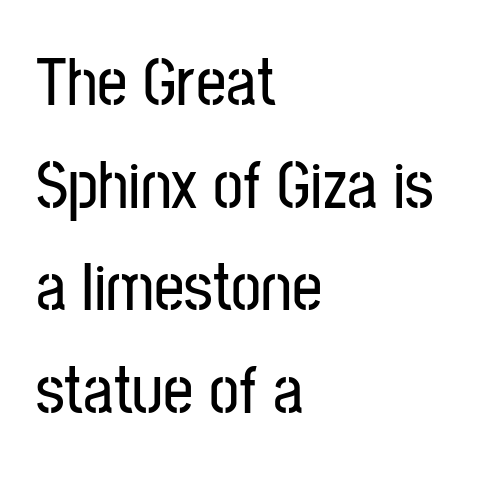
Q: Is the text italic (slanted)? A: No, it is upright.
Q: Is the typeface a serif or a sans-serif typeface? A: Sans-serif.
Q: Is the text underlined? A: No.
Q: How is the paragraph aligned? A: Left-aligned.
Q: Is the spacing between letters normal or unusually wide? A: Normal.
Q: Is the spacing between lines tight, normal or loose? A: Normal.
Q: Width (condensed, normal, or wide)? A: Condensed.
Q: Stroke contrast? A: Low.
Q: x-height? A: Medium.
Q: Monospaced? A: No.
